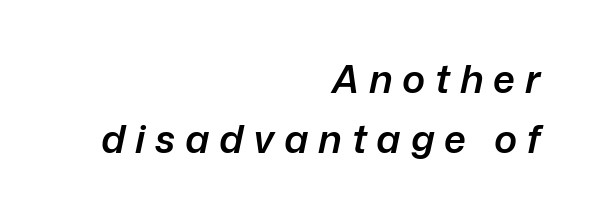
The image shows 39 px semibold type, italic (leaning right); set right-aligned, normal line spacing (1.54x), unusually wide letter spacing (+0.25 em), not underlined; low stroke contrast and a medium x-height.
